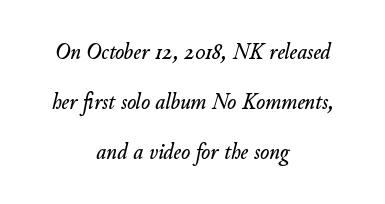
Vertically, the passage feels expansive, rows floating well apart. Underline: absent. You can tell it's italic because the verticals aren't actually vertical. Compared with typical body copy, the letter spacing here is the same. Reading down the block, each line starts at a different indent, mirrored at its end.
